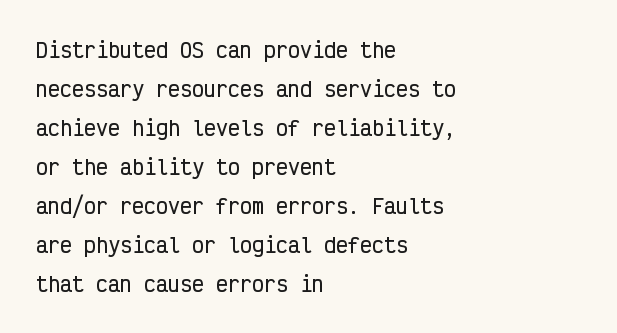
Q: Is the text italic (slanted)? A: No, it is upright.
Q: Is the text underlined? A: No.
Q: How is the paragraph aligned? A: Left-aligned.
Q: Is the spacing between letters normal or unusually wide? A: Normal.
Q: Is the spacing between lines tight, normal or loose? A: Loose.
